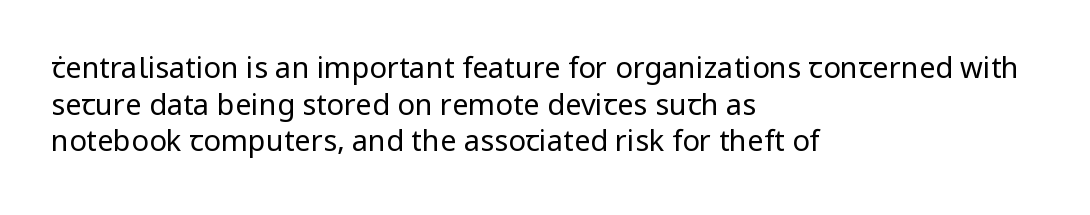
{"serif": "no", "italic": "no", "bold": "no", "weight": "regular", "width": "normal", "stroke_contrast": "low", "x_height": "medium", "monospaced": "no", "underline": "no", "align": "left", "line_spacing": "normal", "line_spacing_ratio": 1.26, "letter_spacing": "normal", "letter_spacing_em": 0.0, "glyph_px": 29}
